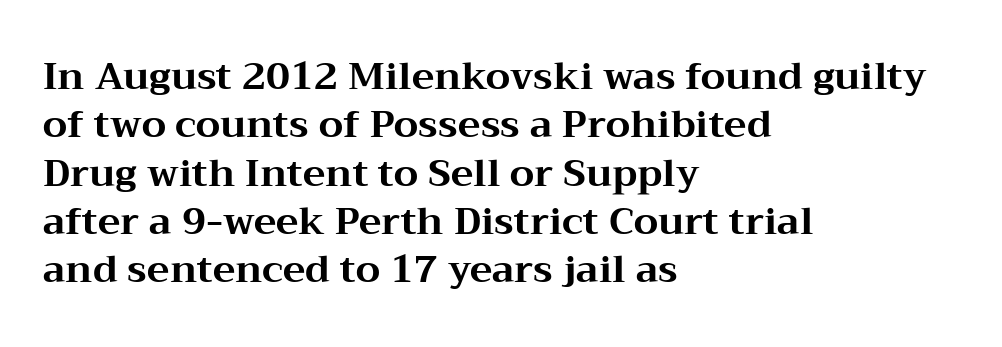
The image shows 38 px bold, wide serif type, upright; set left-aligned, normal line spacing (1.27x), normal letter spacing, not underlined; medium stroke contrast and a medium x-height.
